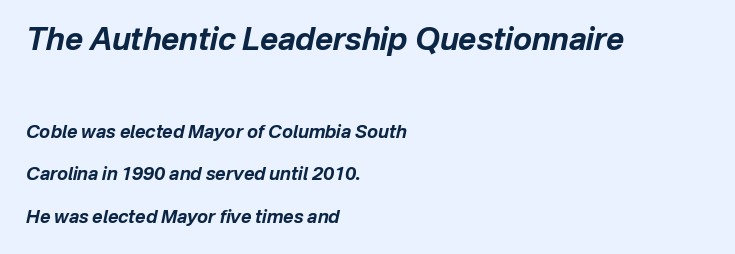
Q: Is the text bold? A: Yes.
Q: Is the text italic (slanted)? A: Yes, it leans right by about 12 degrees.
Q: Is the text underlined? A: No.
Q: How is the paragraph aligned? A: Left-aligned.
Q: Is the spacing between letters normal or unusually wide? A: Normal.
Q: Is the spacing between lines tight, normal or loose? A: Loose.
Q: Which block of text is set in a larger size, the first (top) or the second (bottom)? A: The first (top) one.
Q: Width (condensed, normal, or wide)? A: Normal.
Q: Stroke contrast? A: Low.
Q: x-height? A: Medium.
Q: Monospaced? A: No.
